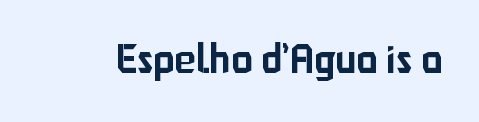
The image shows 40 px sans-serif type, upright; set normal letter spacing, not underlined; low stroke contrast and a medium x-height.
